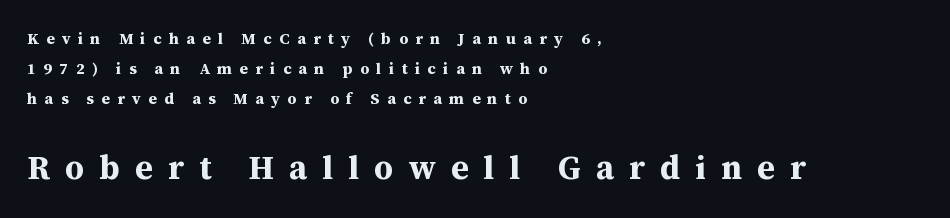
The image shows 33 px bold serif type, upright; set left-aligned, line spacing 1.88x, unusually wide letter spacing (+0.46 em), not underlined; the second (bottom) block is 2.06x larger; medium stroke contrast and a medium x-height.
